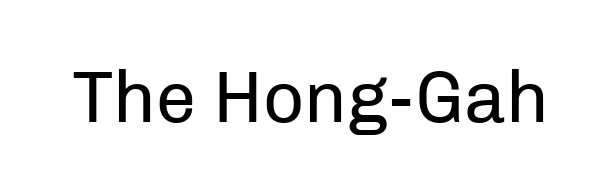
Q: Is the text bold? A: No.
Q: Is the text italic (slanted)? A: No, it is upright.
Q: Is the typeface a serif or a sans-serif typeface? A: Sans-serif.
Q: Is the text underlined? A: No.
Q: Is the spacing between letters normal or unusually wide? A: Normal.
Q: Width (condensed, normal, or wide)? A: Normal.
Q: Stroke contrast? A: Low.
Q: x-height? A: Medium.
Q: Monospaced? A: No.
